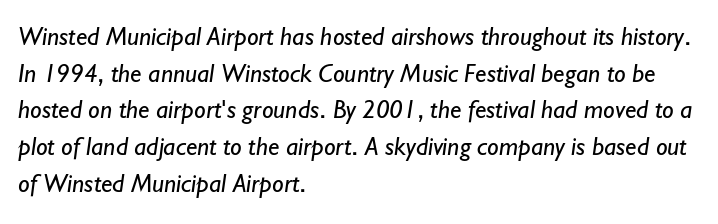
{"bold": "no", "underline": "no", "align": "left", "line_spacing": "normal", "line_spacing_ratio": 1.41, "letter_spacing": "normal", "letter_spacing_em": 0.0, "glyph_px": 26}
